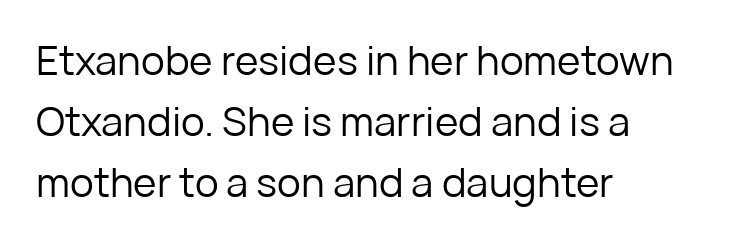
A quiet, ordinary-to-light weight characterises the typeface. Type style note: lacks serifs. Layout note: lines flush left. The glyphs are unaccompanied by any horizontal stroke below them. The leading is moderate, giving the passage an even texture. No extra tracking has been applied to these lines.
